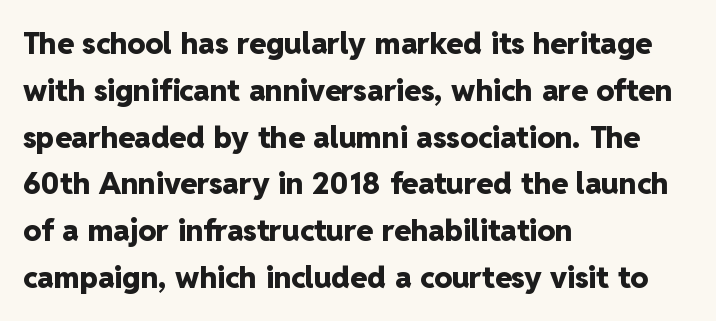
Q: Is the text bold? A: Yes.
Q: Is the text italic (slanted)? A: No, it is upright.
Q: Is the typeface a serif or a sans-serif typeface? A: Sans-serif.
Q: Is the text underlined? A: No.
Q: How is the paragraph aligned? A: Left-aligned.
Q: Is the spacing between letters normal or unusually wide? A: Normal.
Q: Is the spacing between lines tight, normal or loose? A: Normal.
Q: Width (condensed, normal, or wide)? A: Normal.
Q: Stroke contrast? A: Low.
Q: x-height? A: Medium.
Q: Monospaced? A: No.
